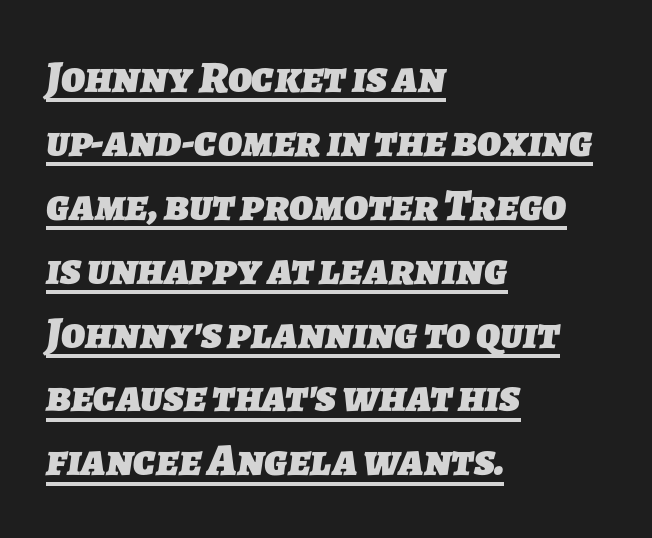
Q: Is the text bold? A: Yes.
Q: Is the typeface a serif or a sans-serif typeface? A: Sans-serif.
Q: Is the text underlined? A: Yes.
Q: How is the paragraph aligned? A: Left-aligned.
Q: Is the spacing between letters normal or unusually wide? A: Normal.
Q: Is the spacing between lines tight, normal or loose? A: Normal.
Q: Width (condensed, normal, or wide)? A: Normal.
Q: Stroke contrast? A: Low.
Q: x-height? A: Medium.
Q: Monospaced? A: No.
